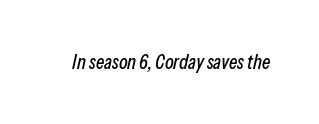
Descenders are the only things crossing below the line. The text carries the slant typical of an italic or oblique font. Characters follow at the spacing the type designer built in.
